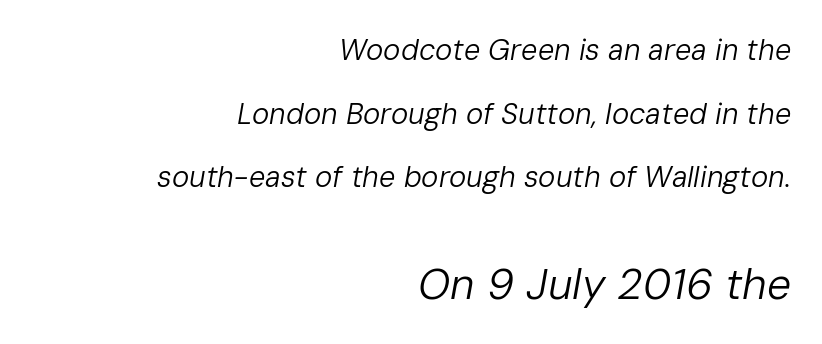
{"italic": "yes", "lean": "right", "slant_degrees": 10, "bold": "no", "weight": "regular", "width": "normal", "stroke_contrast": "low", "x_height": "medium", "monospaced": "no", "underline": "no", "align": "right", "line_spacing": "loose", "line_spacing_ratio": 2.19, "letter_spacing": "normal", "letter_spacing_em": 0.0, "larger_block": "second", "size_ratio": 1.48, "glyph_px": 43}
